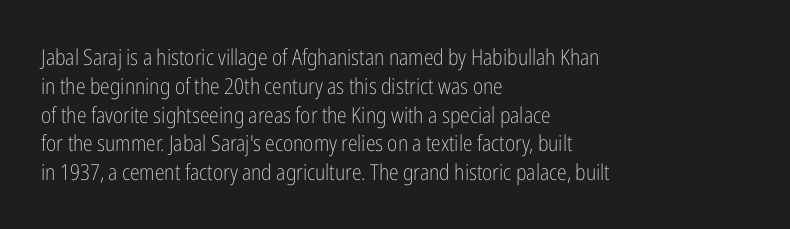
No extra ink here — the face is not bold. The ragged edge is on the right, which tells us the setting is flush left. Decoration check: the copy has no underline. Between one letter and the next there's only the usual sliver of space. No italicization has been applied; the sample stays upright. Successive baselines arrive at the customary interval.
